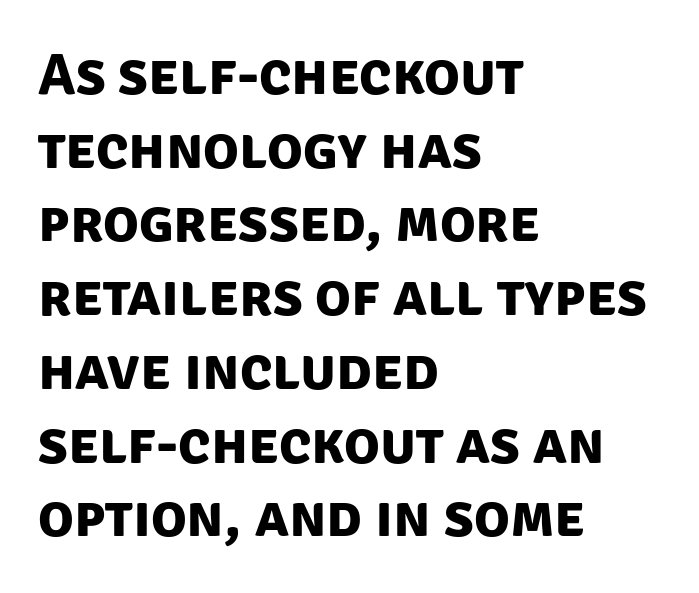
The image shows 59 px bold sans-serif type; set left-aligned, normal line spacing (1.25x), normal letter spacing, not underlined; low stroke contrast and a large x-height.
